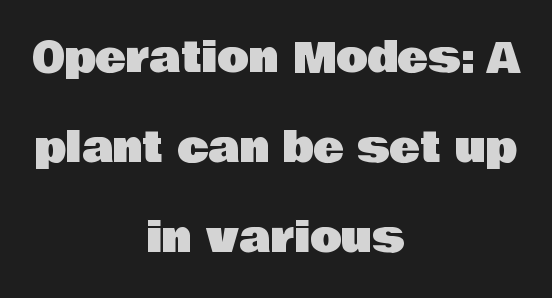
Font category for this specimen: sans-serif. The words here are not underlined. Interline gaps are noticeably wide in this sample. Observe the ordinary spacing: letters are neighbours, not strangers.
